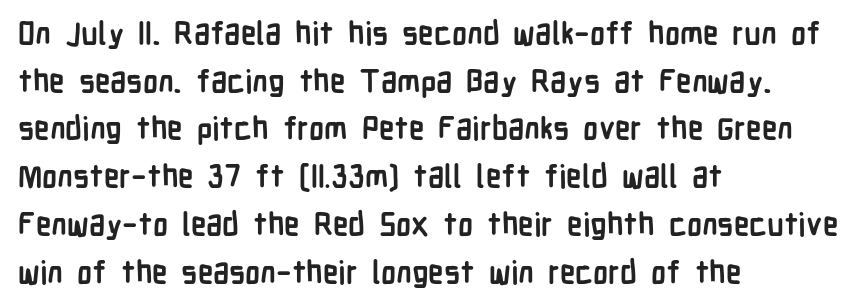
The image shows 31 px semibold, condensed sans-serif type, upright; set left-aligned, normal line spacing (1.54x), normal letter spacing, not underlined; low stroke contrast and a medium x-height.
